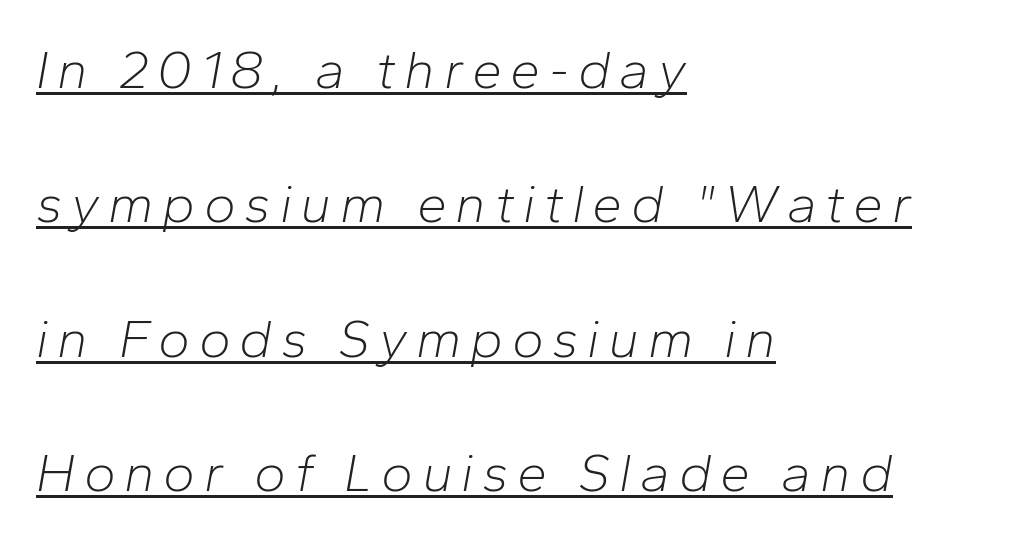
{"italic": "yes", "lean": "right", "slant_degrees": 10, "bold": "no", "weight": "light", "width": "normal", "stroke_contrast": "low", "x_height": "medium", "monospaced": "no", "underline": "yes", "align": "left", "line_spacing": "loose", "line_spacing_ratio": 2.49, "glyph_px": 54}
